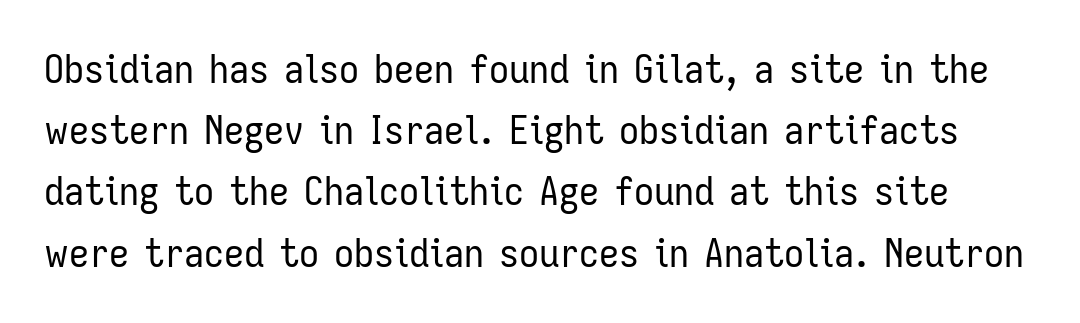
Q: Is the text bold? A: No.
Q: Is the text italic (slanted)? A: No, it is upright.
Q: Is the typeface a serif or a sans-serif typeface? A: Sans-serif.
Q: Is the text underlined? A: No.
Q: Is the spacing between letters normal or unusually wide? A: Normal.
Q: Is the spacing between lines tight, normal or loose? A: Normal.
Q: Width (condensed, normal, or wide)? A: Condensed.
Q: Stroke contrast? A: Low.
Q: x-height? A: Medium.
Q: Monospaced? A: No.
